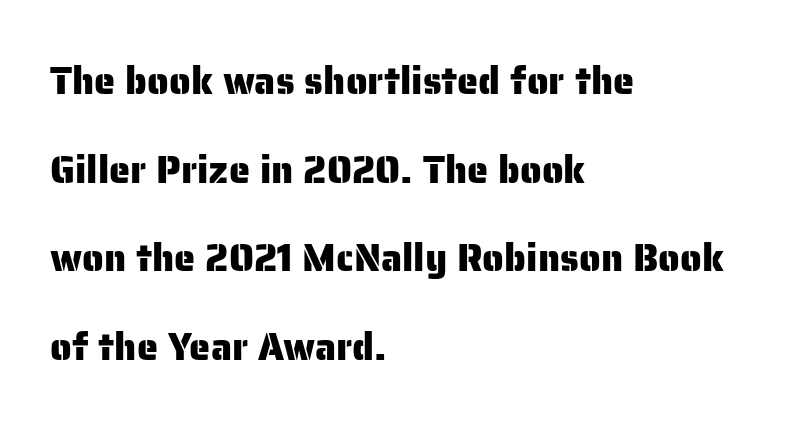
The face used here is proportionally spaced, like ordinary book or web type. The words here are not underlined. Do the letters lean? They stand straight. A typesetter would call this leading open, well beyond the default. Each word holds together tightly as a unit, with standard inter-letter gaps. Letterform terminals end flat and unadorned throughout the passage.
